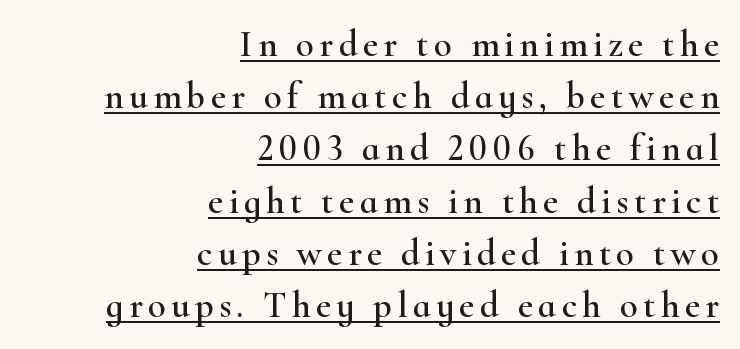
The image shows 37 px wide serif type, upright; set right-aligned, normal line spacing (1.41x), underlined; high stroke contrast and a small x-height.
